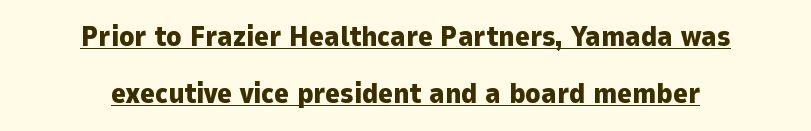
Every word sits above its own underline. Each line is balanced around a shared central axis. Strong, thick strokes mark this as bold type. Spacing verdict: proportional, widths tailored to each character.
